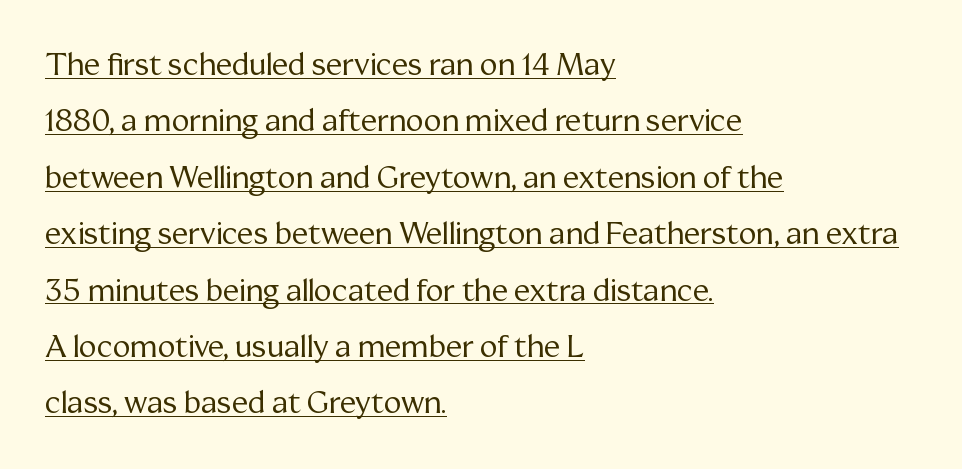
{"serif": "yes", "italic": "no", "bold": "no", "weight": "regular", "width": "normal", "stroke_contrast": "medium", "x_height": "medium", "monospaced": "no", "underline": "yes", "align": "left", "line_spacing_ratio": 1.88, "letter_spacing": "normal", "letter_spacing_em": 0.0, "glyph_px": 30}
